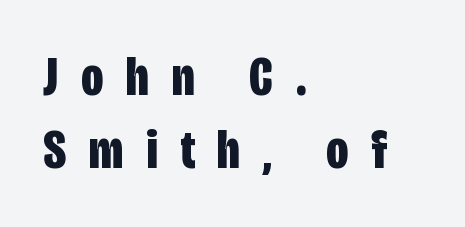
{"serif": "no", "italic": "no", "bold": "yes", "weight": "bold", "width": "condensed", "stroke_contrast": "low", "x_height": "large", "monospaced": "no", "underline": "no", "align": "left", "line_spacing": "normal", "line_spacing_ratio": 1.33, "letter_spacing": "wide", "letter_spacing_em": 0.42, "glyph_px": 55}
